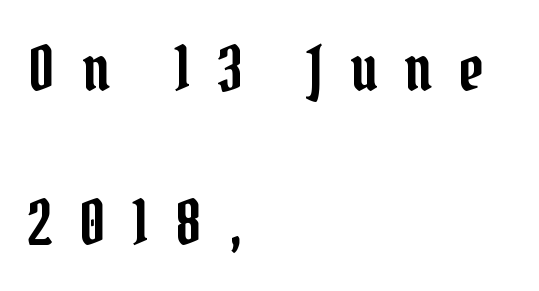
Q: Is the text italic (slanted)? A: No, it is upright.
Q: Is the typeface a serif or a sans-serif typeface? A: Serif.
Q: Is the text underlined? A: No.
Q: How is the paragraph aligned? A: Left-aligned.
Q: Is the spacing between letters normal or unusually wide? A: Unusually wide.
Q: Is the spacing between lines tight, normal or loose? A: Loose.
Q: Width (condensed, normal, or wide)? A: Condensed.
Q: Stroke contrast? A: Low.
Q: x-height? A: Medium.
Q: Monospaced? A: No.
